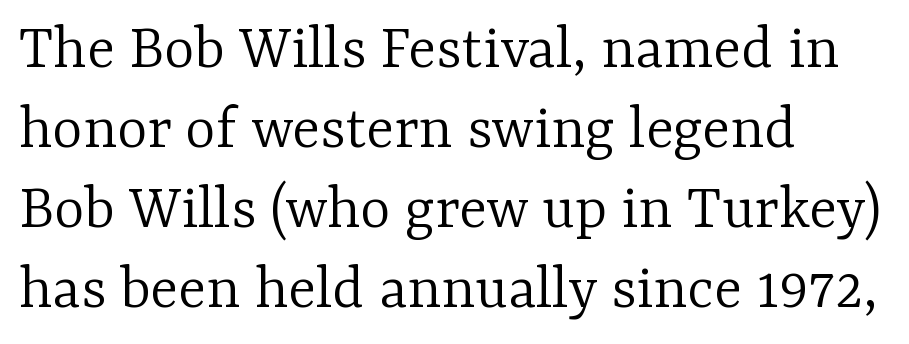
{"serif": "yes", "italic": "no", "bold": "no", "weight": "light", "width": "normal", "stroke_contrast": "low", "x_height": "medium", "monospaced": "no", "underline": "no", "align": "left", "line_spacing_ratio": 1.23, "letter_spacing": "normal", "letter_spacing_em": 0.0, "glyph_px": 65}
